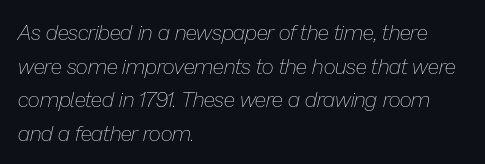
{"italic": "yes", "lean": "right", "slant_degrees": 13, "bold": "no", "underline": "no", "align": "left", "line_spacing": "normal", "line_spacing_ratio": 1.6, "letter_spacing": "normal", "letter_spacing_em": 0.0, "glyph_px": 21}
